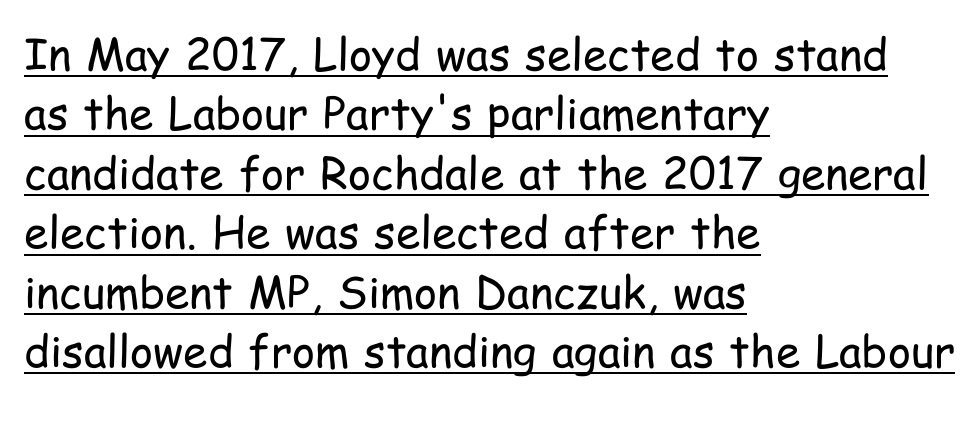
{"serif": "no", "italic": "no", "bold": "no", "weight": "regular", "width": "condensed", "stroke_contrast": "low", "x_height": "medium", "monospaced": "no", "underline": "yes", "align": "left", "line_spacing": "normal", "line_spacing_ratio": 1.35, "letter_spacing": "normal", "letter_spacing_em": 0.0, "glyph_px": 44}
